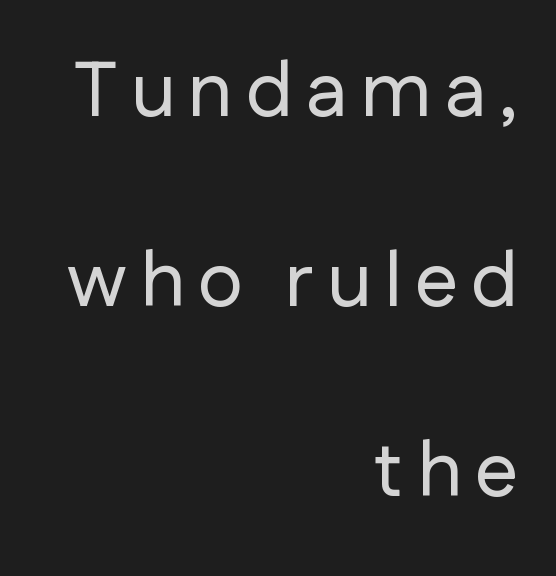
The image shows 77 px sans-serif type, upright; set right-aligned, loose line spacing (2.47x), not underlined; low stroke contrast and a medium x-height.
